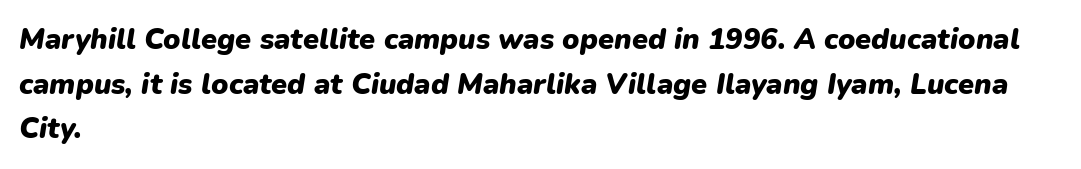
Q: Is the text bold? A: Yes.
Q: Is the text italic (slanted)? A: Yes, it leans right by about 9 degrees.
Q: Is the text underlined? A: No.
Q: How is the paragraph aligned? A: Left-aligned.
Q: Is the spacing between letters normal or unusually wide? A: Normal.
Q: Is the spacing between lines tight, normal or loose? A: Normal.
Q: Width (condensed, normal, or wide)? A: Normal.
Q: Stroke contrast? A: Low.
Q: x-height? A: Medium.
Q: Monospaced? A: No.
